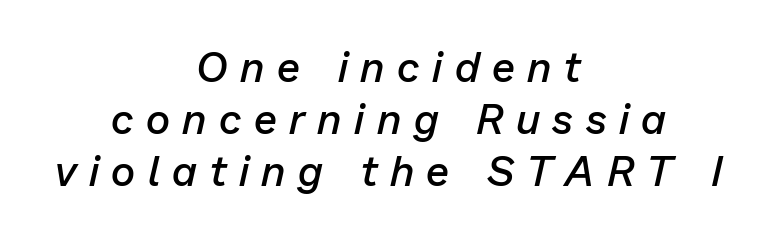
{"italic": "yes", "lean": "right", "slant_degrees": 13, "bold": "semi", "weight": "semibold", "width": "normal", "stroke_contrast": "low", "x_height": "medium", "monospaced": "no", "underline": "no", "align": "center", "line_spacing_ratio": 1.24, "letter_spacing": "wide", "letter_spacing_em": 0.3, "glyph_px": 42}
